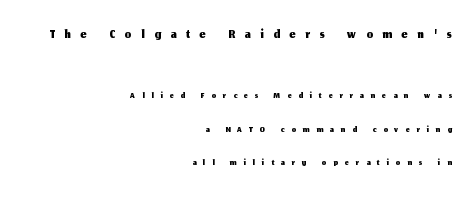
The image shows 20 px text type, upright; set right-aligned, loose line spacing (2.4x), unusually wide letter spacing (+0.5 em), not underlined; the first (top) block is 1.43x larger.
